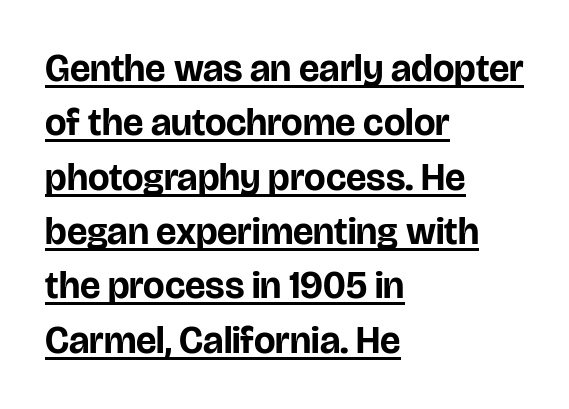
Q: Is the text bold? A: Yes.
Q: Is the text italic (slanted)? A: No, it is upright.
Q: Is the typeface a serif or a sans-serif typeface? A: Sans-serif.
Q: Is the text underlined? A: Yes.
Q: How is the paragraph aligned? A: Left-aligned.
Q: Is the spacing between letters normal or unusually wide? A: Normal.
Q: Is the spacing between lines tight, normal or loose? A: Normal.
Q: Width (condensed, normal, or wide)? A: Normal.
Q: Stroke contrast? A: Low.
Q: x-height? A: Large.
Q: Monospaced? A: No.
